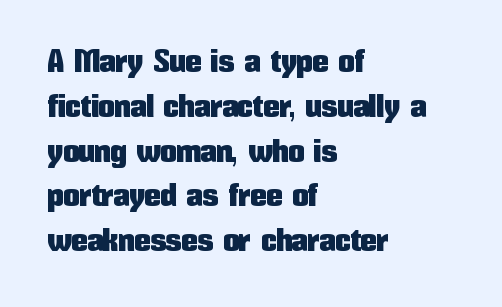
{"serif": "no", "italic": "no", "width": "condensed", "stroke_contrast": "low", "x_height": "medium", "monospaced": "no", "underline": "no", "align": "left", "line_spacing": "normal", "line_spacing_ratio": 1.4, "letter_spacing": "normal", "letter_spacing_em": 0.0, "glyph_px": 32}
